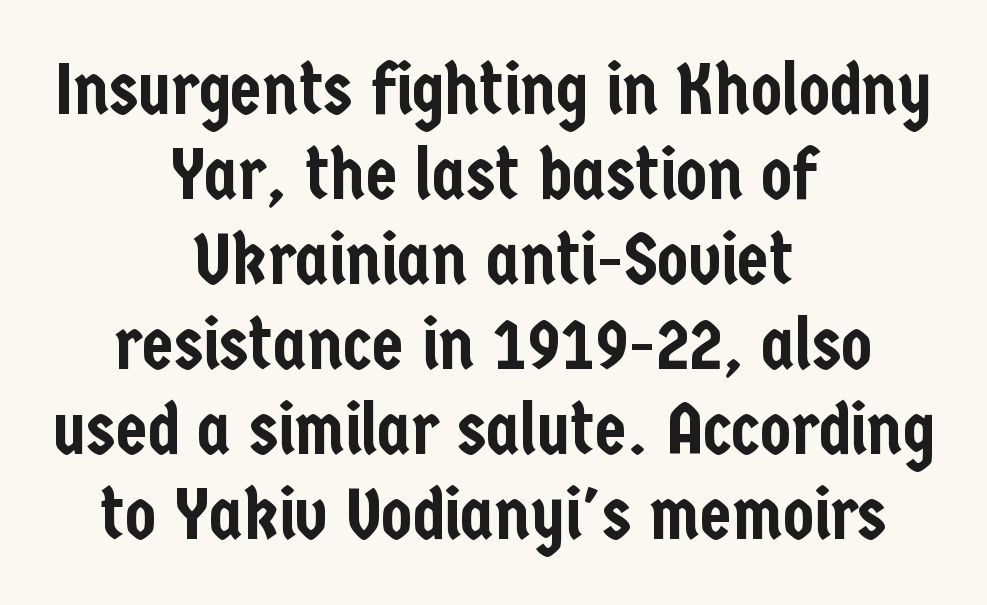
{"serif": "no", "italic": "no", "width": "condensed", "stroke_contrast": "low", "x_height": "medium", "monospaced": "no", "underline": "no", "align": "center", "line_spacing_ratio": 1.18, "letter_spacing": "normal", "letter_spacing_em": 0.0, "glyph_px": 72}
